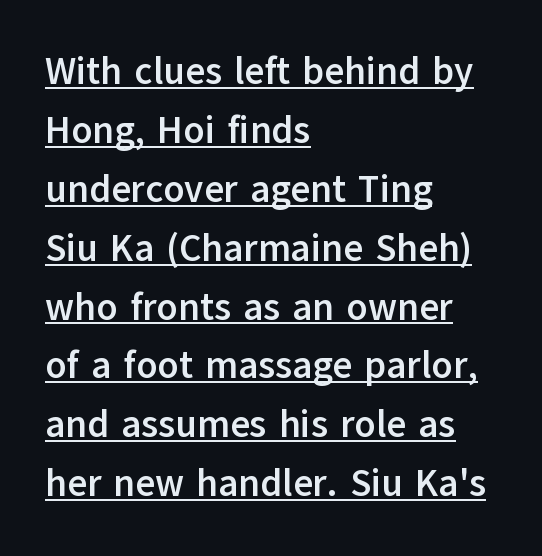
Q: Is the text bold? A: Yes.
Q: Is the text italic (slanted)? A: No, it is upright.
Q: Is the typeface a serif or a sans-serif typeface? A: Sans-serif.
Q: Is the text underlined? A: Yes.
Q: How is the paragraph aligned? A: Left-aligned.
Q: Is the spacing between letters normal or unusually wide? A: Normal.
Q: Is the spacing between lines tight, normal or loose? A: Normal.
Q: Width (condensed, normal, or wide)? A: Normal.
Q: Stroke contrast? A: Low.
Q: x-height? A: Medium.
Q: Monospaced? A: No.
